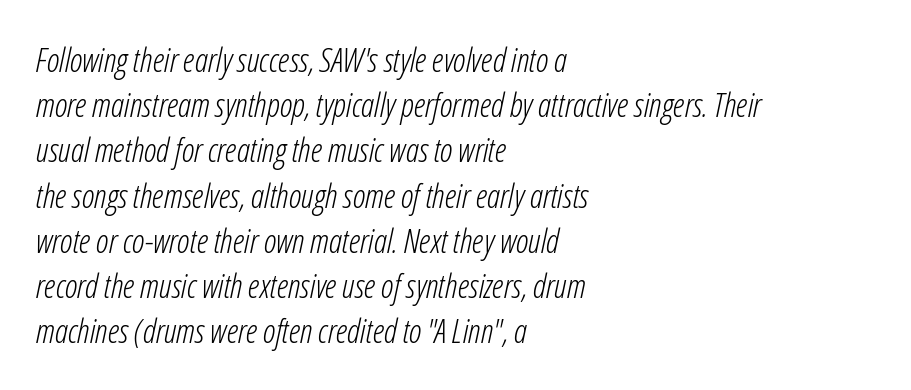
Q: Is the text bold? A: No.
Q: Is the text italic (slanted)? A: Yes, it leans right by about 12 degrees.
Q: Is the text underlined? A: No.
Q: How is the paragraph aligned? A: Left-aligned.
Q: Is the spacing between letters normal or unusually wide? A: Normal.
Q: Is the spacing between lines tight, normal or loose? A: Normal.
Q: Width (condensed, normal, or wide)? A: Condensed.
Q: Stroke contrast? A: Low.
Q: x-height? A: Medium.
Q: Monospaced? A: No.
